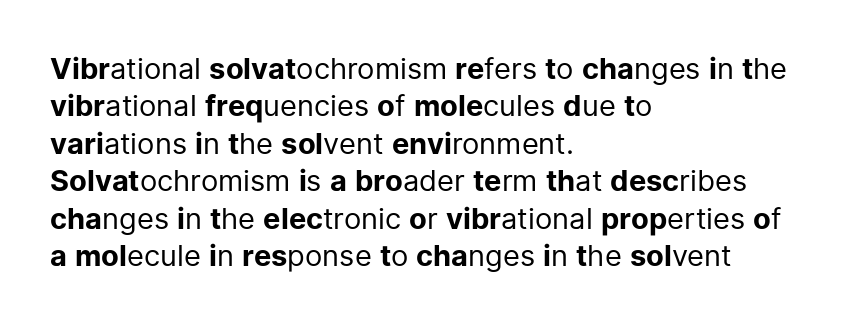
Are there feet on the stems? There aren't — it's a sans. The gap between lines stays unmarked. Does the lettering tilt? It doesn't — this is upright. Each letter keeps its own natural width here, so spacing adapts to shape. How are the letters spaced? Ordinarily, with no added tracking. The compositor pushed each line to the left boundary.
